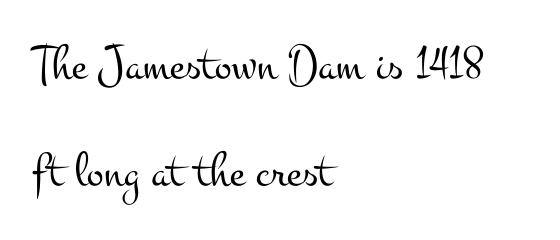
{"serif": "yes", "bold": "no", "weight": "light", "width": "wide", "stroke_contrast": "medium", "x_height": "small", "monospaced": "no", "underline": "no", "align": "left", "line_spacing": "loose", "line_spacing_ratio": 2.15, "letter_spacing": "normal", "letter_spacing_em": 0.0, "glyph_px": 50}
